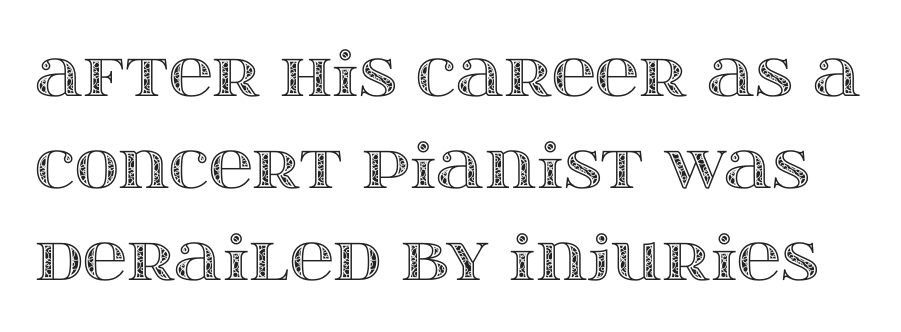
{"italic": "no", "width": "wide", "x_height": "large", "monospaced": "no", "underline": "no", "line_spacing": "normal", "line_spacing_ratio": 1.51, "letter_spacing": "normal", "letter_spacing_em": 0.0, "glyph_px": 61}
